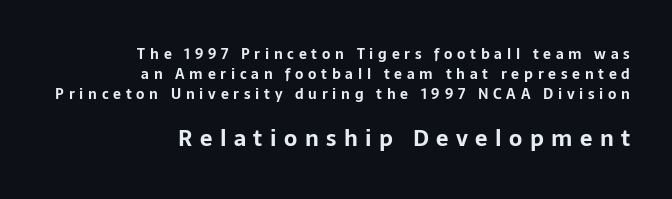
The image shows 22 px bold type, upright; set right-aligned, normal line spacing (1.43x), unusually wide letter spacing (+0.34 em), not underlined; the second (bottom) block is 1.57x larger.
